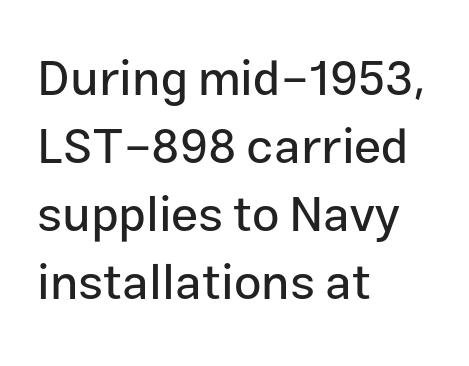
The image shows 49 px sans-serif type, upright; set left-aligned, normal line spacing (1.39x), normal letter spacing, not underlined; low stroke contrast and a medium x-height.
